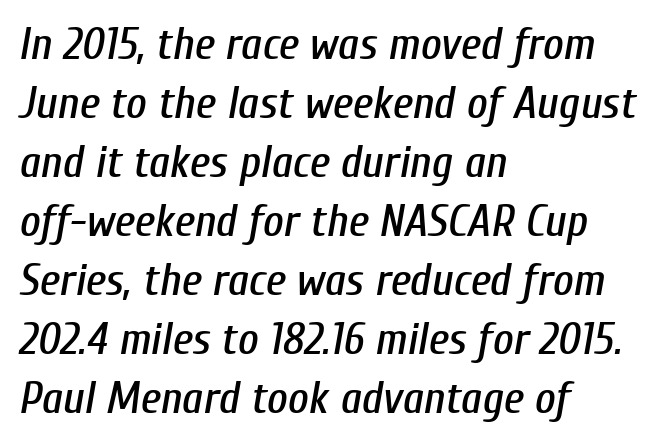
The image shows 45 px condensed type, italic (leaning right); set left-aligned, normal line spacing (1.31x), normal letter spacing, not underlined; low stroke contrast and a medium x-height.
